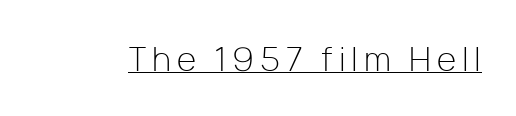
The image shows 33 px light sans-serif type, upright; set underlined; low stroke contrast and a medium x-height.
